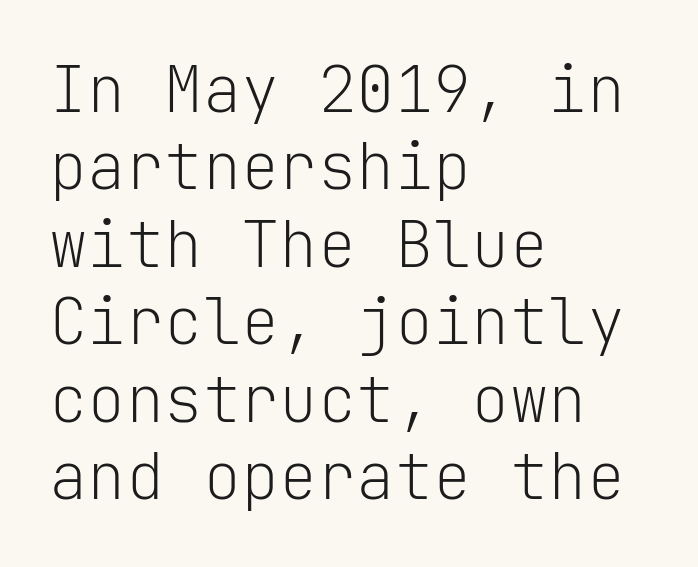
Q: Is the text bold? A: No.
Q: Is the text italic (slanted)? A: No, it is upright.
Q: Is the typeface a serif or a sans-serif typeface? A: Sans-serif.
Q: Is the text underlined? A: No.
Q: How is the paragraph aligned? A: Left-aligned.
Q: Is the spacing between letters normal or unusually wide? A: Normal.
Q: Width (condensed, normal, or wide)? A: Normal.
Q: Stroke contrast? A: Low.
Q: x-height? A: Medium.
Q: Monospaced? A: Yes.
